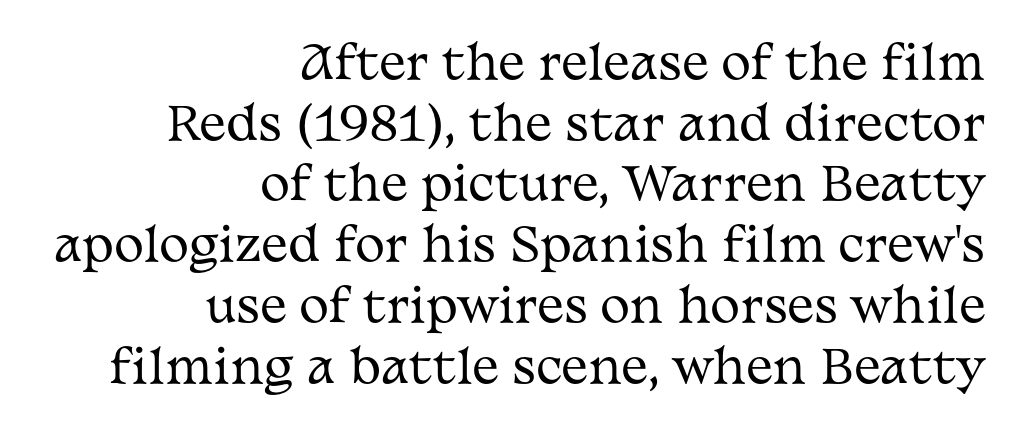
{"serif": "yes", "italic": "no", "bold": "no", "weight": "regular", "width": "wide", "stroke_contrast": "medium", "x_height": "medium", "monospaced": "no", "underline": "no", "align": "right", "line_spacing": "normal", "line_spacing_ratio": 1.35, "letter_spacing": "normal", "letter_spacing_em": 0.0, "glyph_px": 45}
